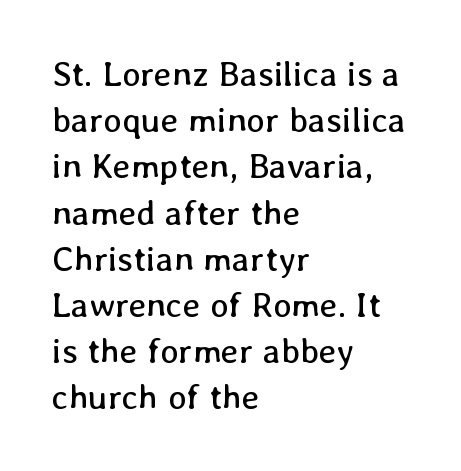
The passage shown has conventional tracking throughout. The letters advance in unequal steps, a hallmark of proportional type. In CSS terms this would be text-align: left. The axis of the letterforms is exactly vertical. Weight class: somewhere from thin through regular. Type without underlining.
